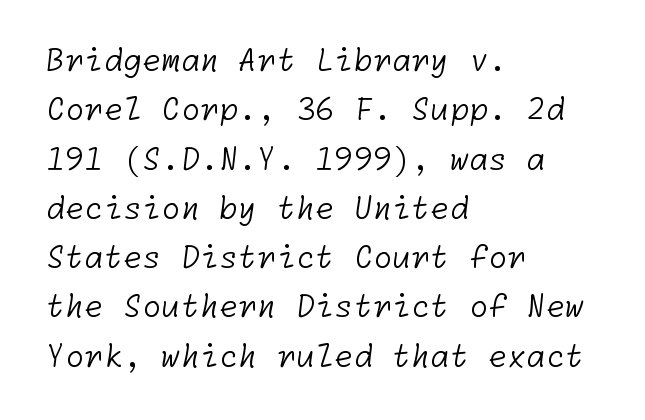
Spacing between characters is what you'd get straight out of the box. Font category for this specimen: sans-serif. Every row of glyphs begins at an identical x-position on the left. Clear beneath every line of the passage. Weight: in the light-to-regular range. Interline gaps are of average width in this sample.
